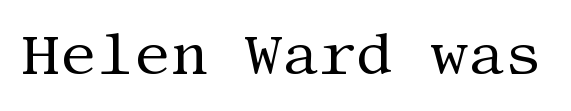
The image shows 58 px regular-weight serif type, upright; set normal letter spacing, not underlined; medium stroke contrast and a large x-height.
